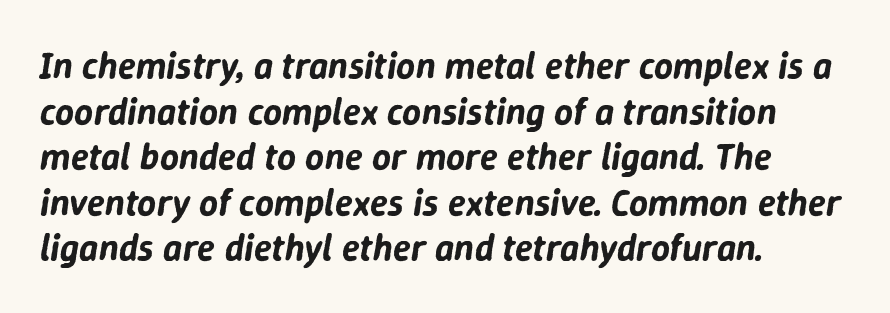
Q: Is the text italic (slanted)? A: Yes, it leans right by about 9 degrees.
Q: Is the text underlined? A: No.
Q: How is the paragraph aligned? A: Left-aligned.
Q: Is the spacing between letters normal or unusually wide? A: Normal.
Q: Width (condensed, normal, or wide)? A: Normal.
Q: Stroke contrast? A: Low.
Q: x-height? A: Medium.
Q: Monospaced? A: No.
